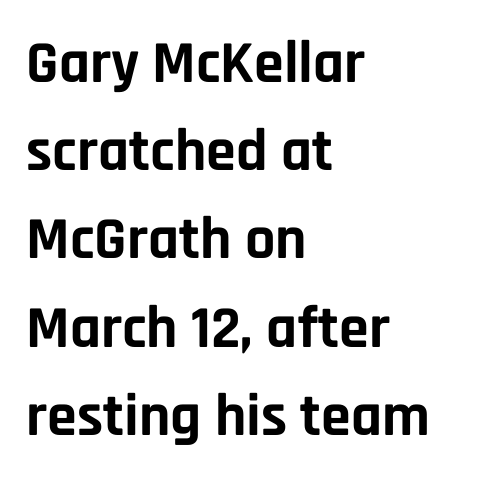
Grotesque or geometric, the face here clearly has no serifs. This sample uses an upright cut, with every glyph sitting square on the baseline. How heavy is the stroke? Heavy — this is a bold. Just letters on the line, the space beneath them empty. Is this a fixed-width face? No — the glyphs have proportional, varying widths.
